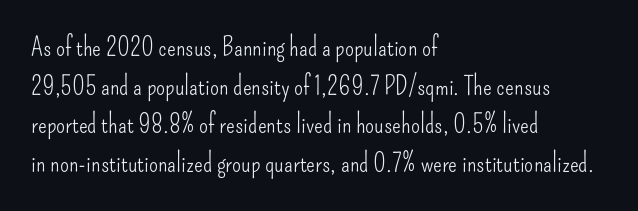
Q: Is the text bold? A: No.
Q: Is the text italic (slanted)? A: No, it is upright.
Q: Is the text underlined? A: No.
Q: How is the paragraph aligned? A: Left-aligned.
Q: Is the spacing between letters normal or unusually wide? A: Normal.
Q: Is the spacing between lines tight, normal or loose? A: Normal.
